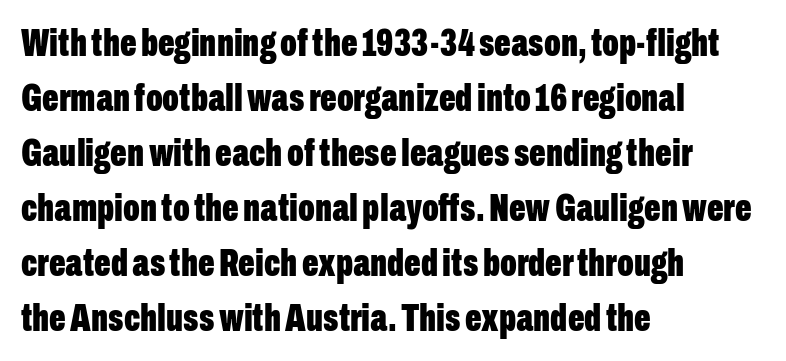
The image shows 39 px bold, condensed sans-serif type, upright; set left-aligned, normal line spacing (1.41x), normal letter spacing, not underlined; low stroke contrast and a medium x-height.
